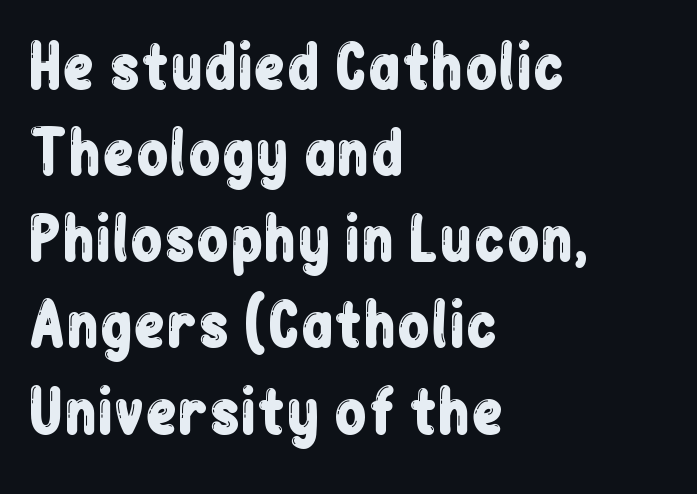
Regular leading. This sample is left-justified, so line endings fall wherever the words run out. The strip under each line holds only bare page. The letters advance in unequal steps, a hallmark of proportional type. Type style note: lacks serifs. Short note: letters normally spaced.
